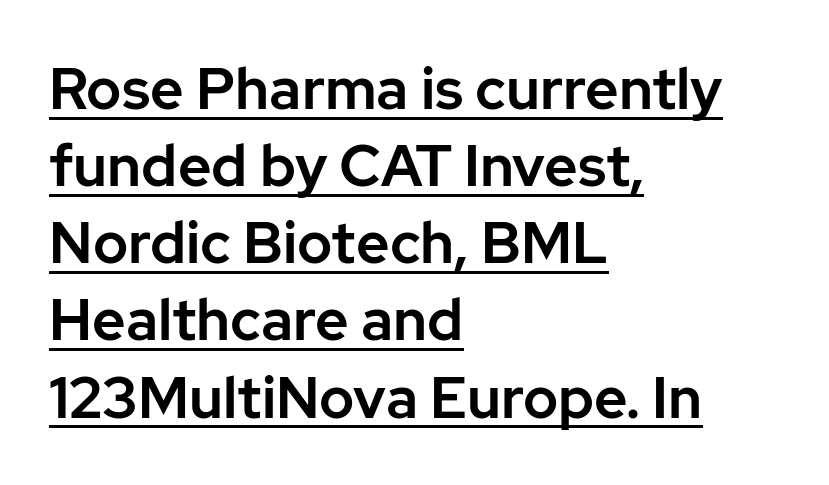
The image shows 58 px sans-serif type, upright; set left-aligned, normal line spacing (1.33x), normal letter spacing, underlined; low stroke contrast and a medium x-height.
